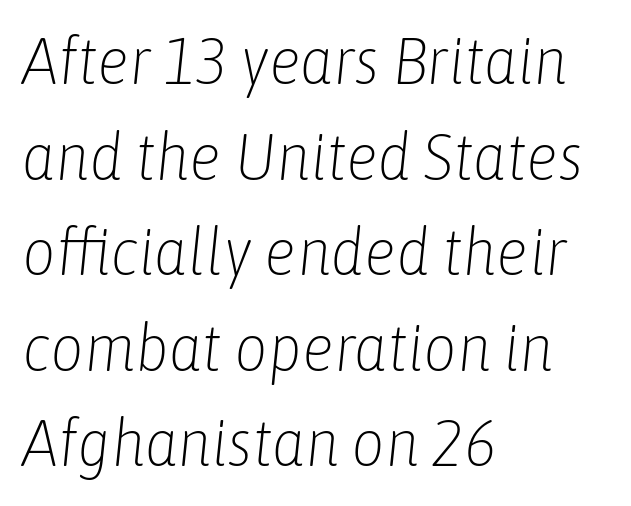
Q: Is the text bold? A: No.
Q: Is the text italic (slanted)? A: Yes, it leans right by about 6 degrees.
Q: Is the text underlined? A: No.
Q: How is the paragraph aligned? A: Left-aligned.
Q: Is the spacing between letters normal or unusually wide? A: Normal.
Q: Is the spacing between lines tight, normal or loose? A: Normal.
Q: Width (condensed, normal, or wide)? A: Condensed.
Q: Stroke contrast? A: Low.
Q: x-height? A: Medium.
Q: Monospaced? A: No.
